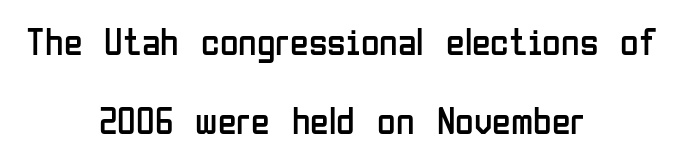
Glyph-to-glyph distance matches everyday printed text. No chunkiness to these letters — they're not bold. Anything drawn beneath the words? Only blank space. A great deal of white space separates one row of letters from the next. Is there any slant? The stems are plumb. The whitespace from short lines is split evenly between both sides.
